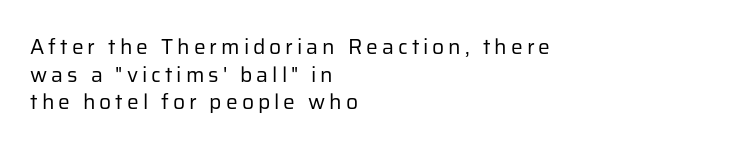
{"italic": "no", "bold": "no", "underline": "no", "align": "left", "line_spacing": "normal", "line_spacing_ratio": 1.31, "glyph_px": 21}
